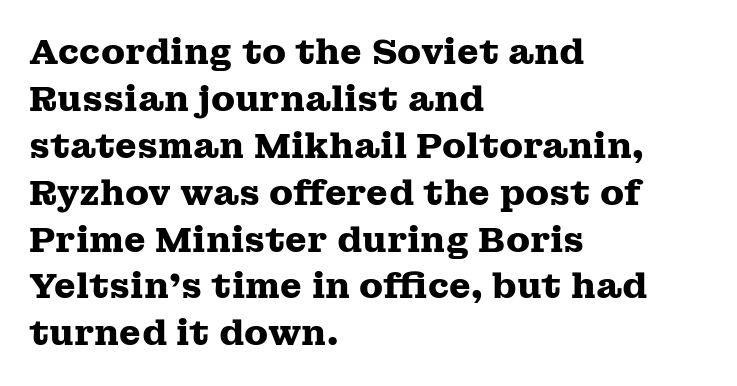
{"serif": "yes", "italic": "no", "bold": "yes", "weight": "heavy", "width": "wide", "stroke_contrast": "medium", "x_height": "medium", "monospaced": "no", "underline": "no", "align": "left", "line_spacing": "normal", "line_spacing_ratio": 1.34, "letter_spacing": "normal", "letter_spacing_em": 0.0, "glyph_px": 35}
